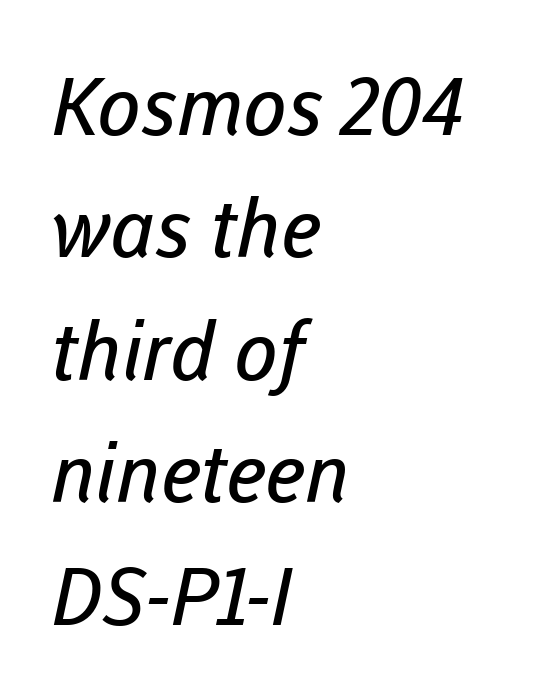
The image shows 80 px regular-weight sans-serif type; set left-aligned, normal line spacing (1.53x), normal letter spacing, not underlined; low stroke contrast and a medium x-height.
